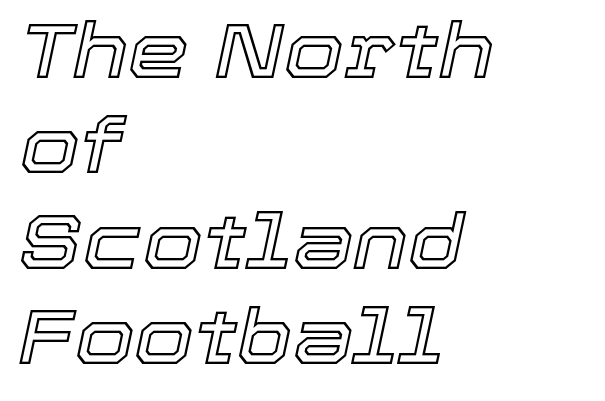
{"italic": "yes", "lean": "right", "slant_degrees": 12, "width": "normal", "x_height": "medium", "monospaced": "no", "underline": "no", "align": "left", "line_spacing_ratio": 1.24, "letter_spacing": "normal", "letter_spacing_em": 0.0, "glyph_px": 77}
